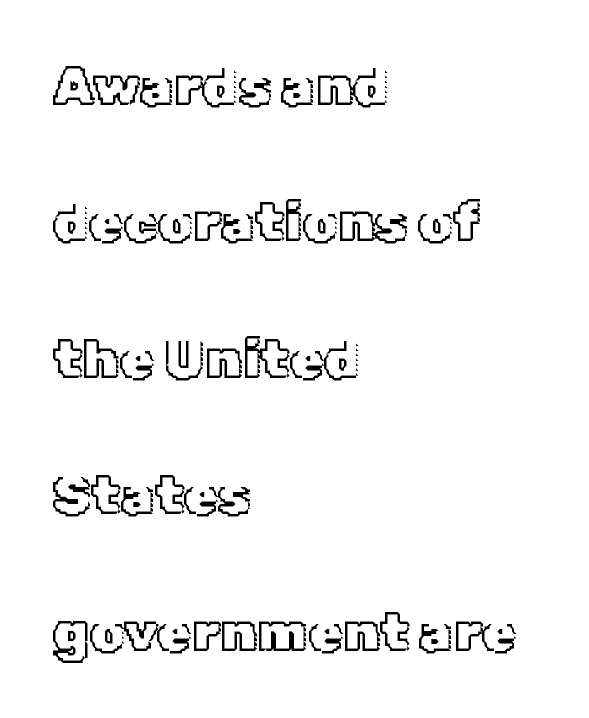
What's the leading like? Stretched, with rows far apart. Is the letter spacing exaggerated? No — it looks like the ordinary default. The typography opts for an upright posture over an oblique one. The paragraph has a hard left edge and a soft right edge. Letters rest on an invisible, unmarked baseline.
